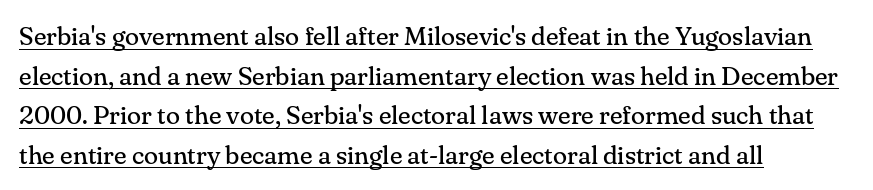
Q: Is the text bold? A: No.
Q: Is the text italic (slanted)? A: No, it is upright.
Q: Is the text underlined? A: Yes.
Q: How is the paragraph aligned? A: Left-aligned.
Q: Is the spacing between letters normal or unusually wide? A: Normal.
Q: Is the spacing between lines tight, normal or loose? A: Normal.
